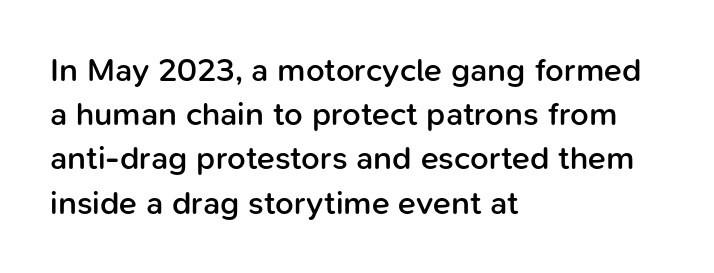
The image shows 33 px semibold sans-serif type, upright; set left-aligned, normal line spacing (1.34x), normal letter spacing, not underlined; low stroke contrast and a medium x-height.
